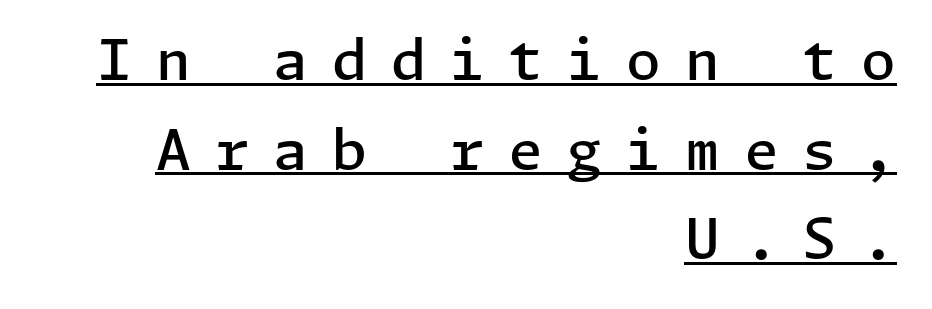
The image shows 56 px semibold sans-serif type, upright; set right-aligned, normal line spacing (1.6x), unusually wide letter spacing (+0.43 em), underlined; low stroke contrast and a medium x-height.
